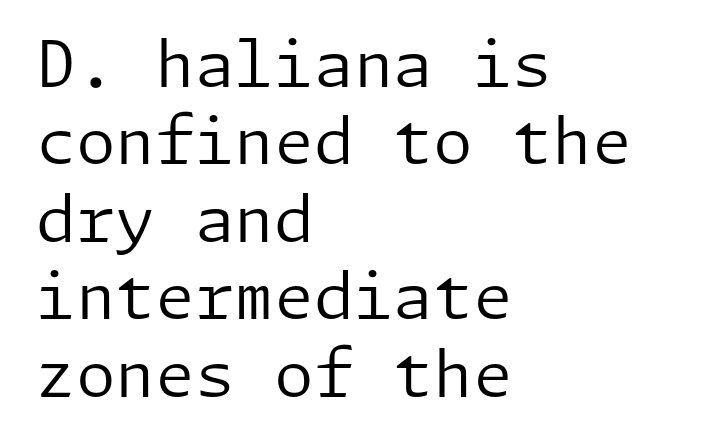
Posture: straight, roman, zero tilt. Compared with a centered layout, this one pins lines to the left instead. Stems and bowls with no extra thickness — not bold. The passage shown is not underscored anywhere. Between one letter and the next there's only the usual sliver of space. Examine the stroke ends and you'll find no serifs.
